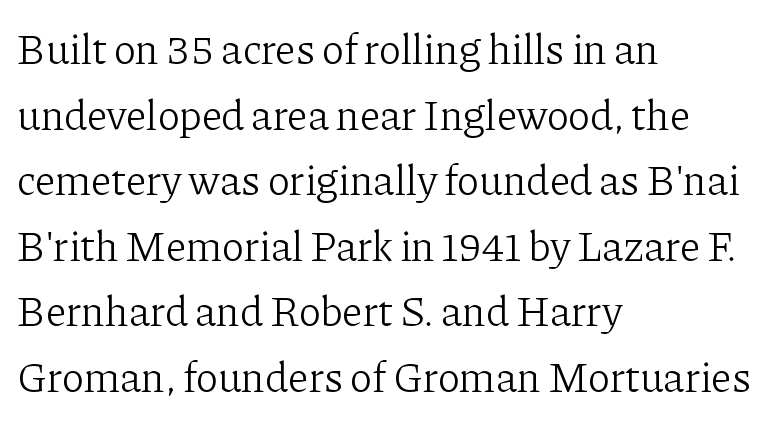
The image shows 42 px light serif type, upright; set left-aligned, normal line spacing (1.56x), normal letter spacing, not underlined; low stroke contrast and a medium x-height.
